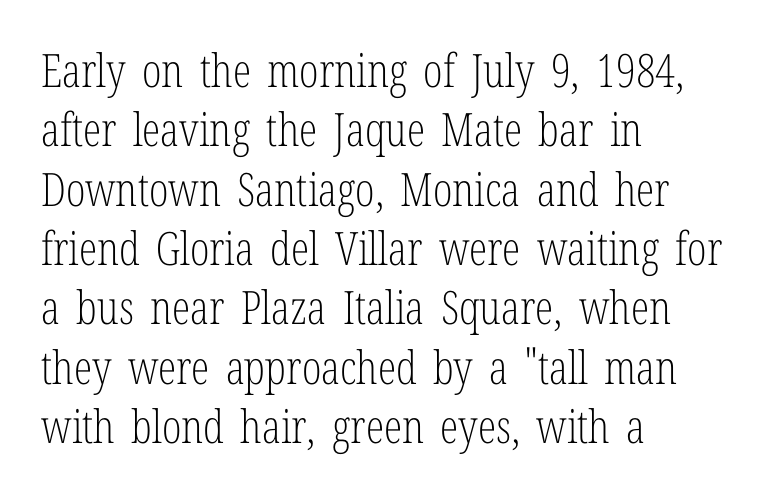
Q: Is the text bold? A: No.
Q: Is the text italic (slanted)? A: No, it is upright.
Q: Is the typeface a serif or a sans-serif typeface? A: Serif.
Q: Is the text underlined? A: No.
Q: How is the paragraph aligned? A: Left-aligned.
Q: Is the spacing between letters normal or unusually wide? A: Normal.
Q: Is the spacing between lines tight, normal or loose? A: Normal.
Q: Width (condensed, normal, or wide)? A: Condensed.
Q: Stroke contrast? A: Low.
Q: x-height? A: Medium.
Q: Monospaced? A: No.
